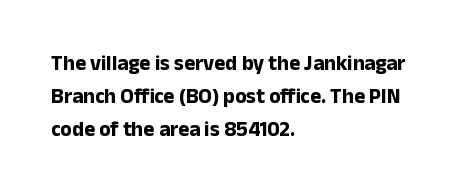
Weight check: bold — yes, fully. This rendering features lettering with no underline. This is the regular roman posture of the typeface. Is there much room between lines? A standard amount, neither cramped nor airy. No extra tracking has been applied to these lines. The rag falls on the right side of this text block.
